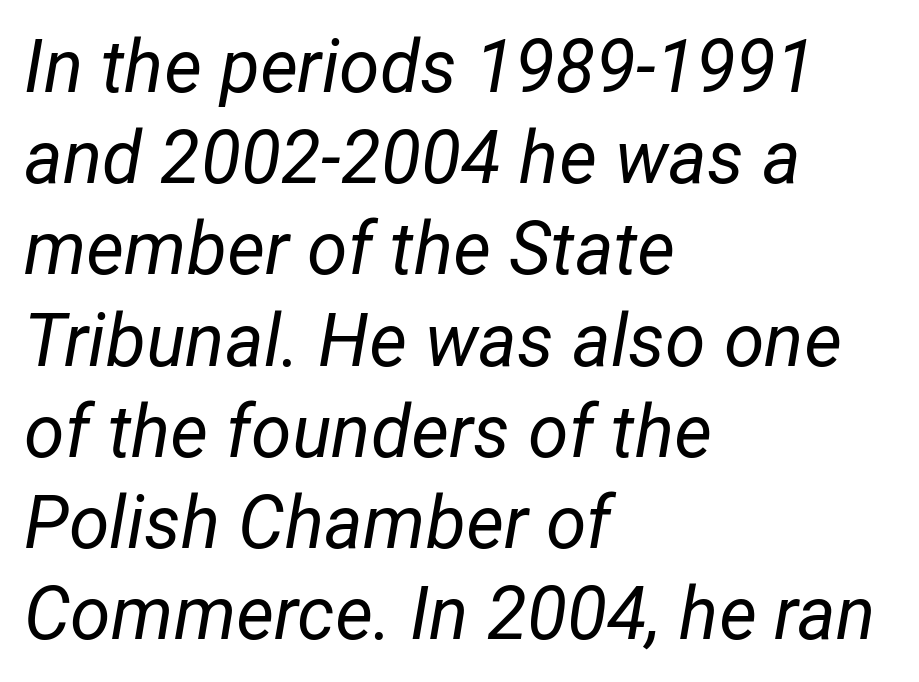
{"italic": "yes", "lean": "right", "slant_degrees": 12, "bold": "no", "weight": "regular", "width": "normal", "stroke_contrast": "low", "x_height": "medium", "monospaced": "no", "underline": "no", "align": "left", "line_spacing": "normal", "line_spacing_ratio": 1.25, "letter_spacing": "normal", "letter_spacing_em": 0.0, "glyph_px": 73}
